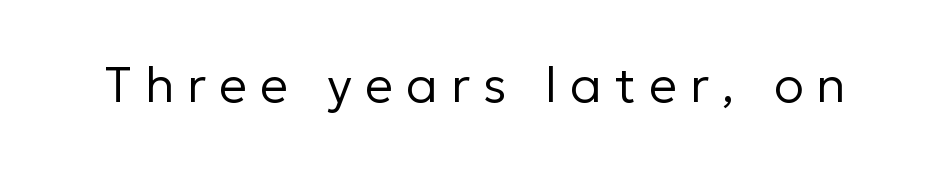
Q: Is the text bold? A: No.
Q: Is the text italic (slanted)? A: No, it is upright.
Q: Is the typeface a serif or a sans-serif typeface? A: Sans-serif.
Q: Is the text underlined? A: No.
Q: Is the spacing between letters normal or unusually wide? A: Unusually wide.
Q: Width (condensed, normal, or wide)? A: Normal.
Q: Stroke contrast? A: Low.
Q: x-height? A: Medium.
Q: Monospaced? A: No.
